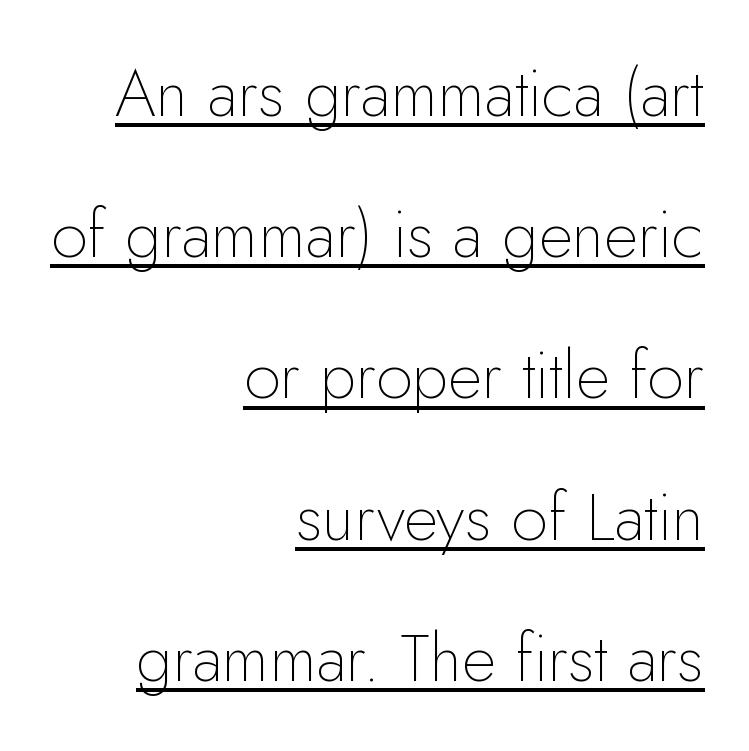
{"serif": "no", "italic": "no", "bold": "no", "weight": "thin", "width": "normal", "stroke_contrast": "low", "x_height": "small", "monospaced": "no", "underline": "yes", "align": "right", "line_spacing": "loose", "line_spacing_ratio": 2.14, "letter_spacing": "normal", "letter_spacing_em": 0.0, "glyph_px": 66}
